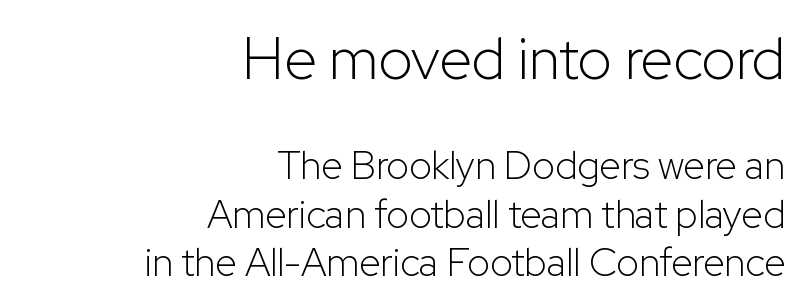
The image shows 59 px light sans-serif type, upright; set right-aligned, normal line spacing (1.25x), normal letter spacing, not underlined; the first (top) block is 1.51x larger; low stroke contrast and a medium x-height.
